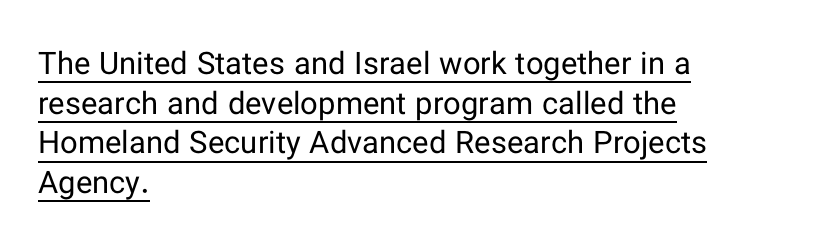
The strokes carry an ordinary text weight at most. The rendering anchors every line to the left-hand side. No italicization has been applied; the sample stays upright. Observe the absence of serifs on each vertical stroke in this sample.
